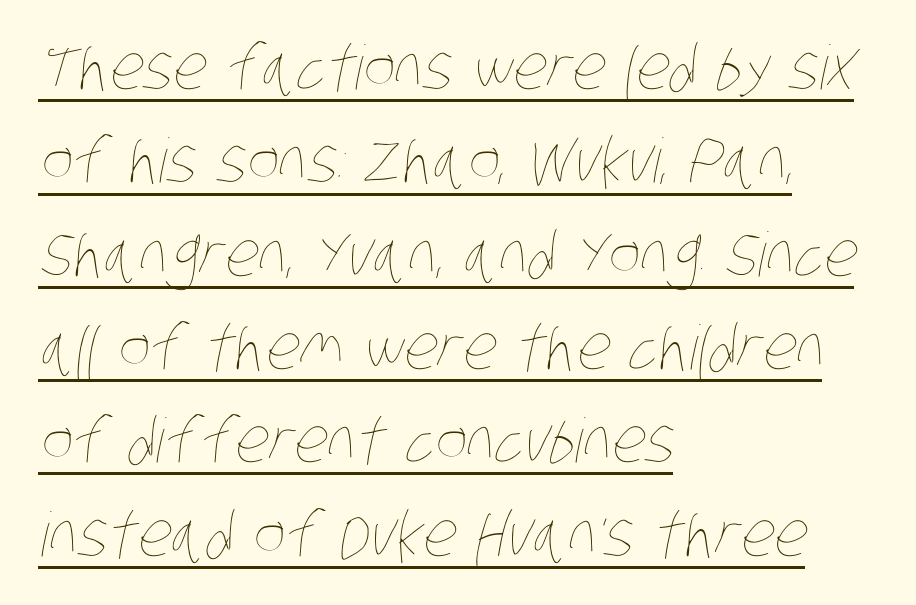
The font sits on the lighter half of the weight spectrum, regular included. Horizontally, the lines are justified to the leading edge only. Students, observe: this is what conventionally led text looks like. Looks like regular typesetting: each glyph gets only the width it needs. The specimen includes a rule beneath the text block's lines.
